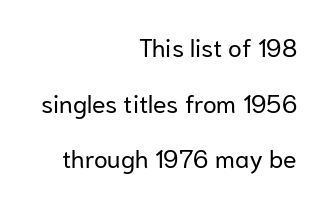
{"italic": "no", "bold": "no", "underline": "no", "align": "right", "line_spacing": "loose", "line_spacing_ratio": 2.23, "letter_spacing": "normal", "letter_spacing_em": 0.0, "glyph_px": 25}
